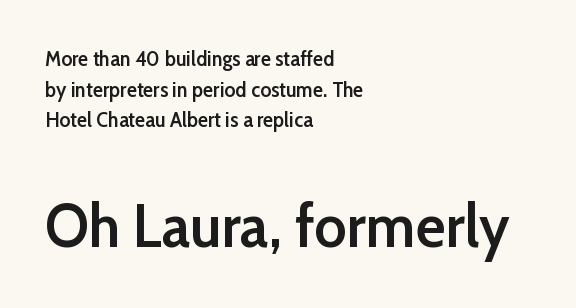
Q: Is the text bold? A: Semi-bold.
Q: Is the text italic (slanted)? A: No, it is upright.
Q: Is the typeface a serif or a sans-serif typeface? A: Sans-serif.
Q: Is the text underlined? A: No.
Q: How is the paragraph aligned? A: Left-aligned.
Q: Is the spacing between letters normal or unusually wide? A: Normal.
Q: Is the spacing between lines tight, normal or loose? A: Normal.
Q: Which block of text is set in a larger size, the first (top) or the second (bottom)? A: The second (bottom) one.
Q: Width (condensed, normal, or wide)? A: Normal.
Q: Stroke contrast? A: Low.
Q: x-height? A: Medium.
Q: Monospaced? A: No.
